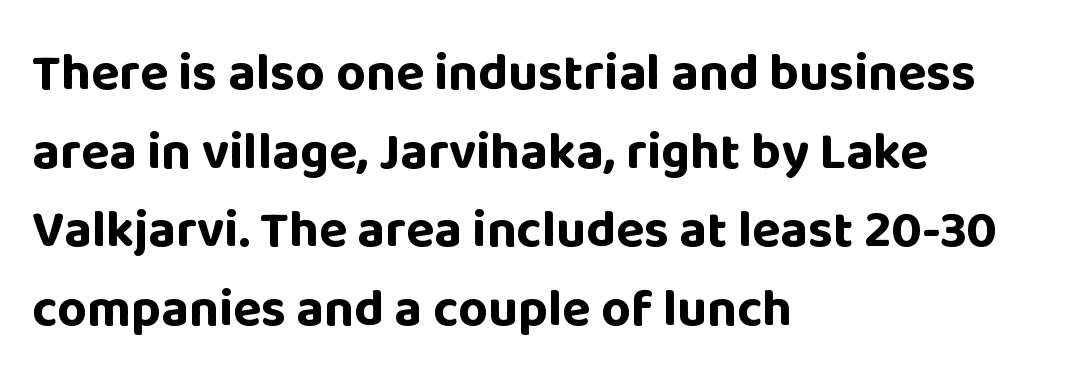
{"serif": "no", "italic": "no", "bold": "yes", "weight": "bold", "width": "normal", "stroke_contrast": "low", "x_height": "large", "monospaced": "no", "underline": "no", "align": "left", "line_spacing": "normal", "line_spacing_ratio": 1.51, "letter_spacing": "normal", "letter_spacing_em": 0.0, "glyph_px": 52}
